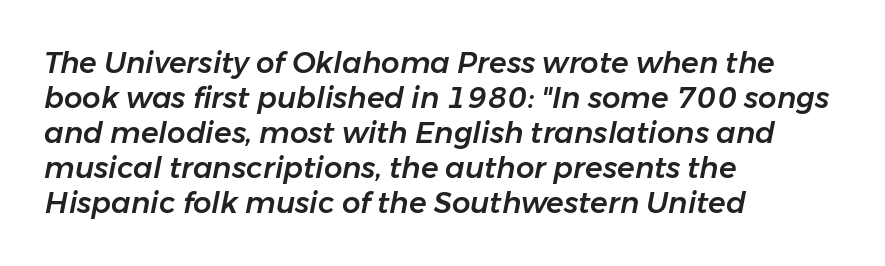
Q: Is the text italic (slanted)? A: Yes, it leans right by about 11 degrees.
Q: Is the text underlined? A: No.
Q: How is the paragraph aligned? A: Left-aligned.
Q: Is the spacing between letters normal or unusually wide? A: Normal.
Q: Width (condensed, normal, or wide)? A: Normal.
Q: Stroke contrast? A: Low.
Q: x-height? A: Medium.
Q: Monospaced? A: No.
